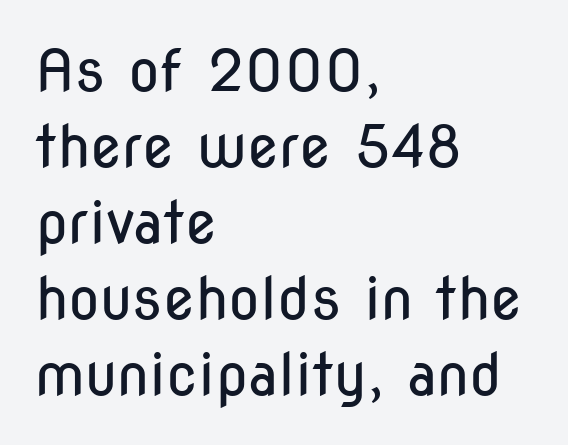
{"serif": "no", "italic": "no", "bold": "no", "weight": "regular", "width": "condensed", "stroke_contrast": "low", "x_height": "medium", "monospaced": "no", "underline": "no", "align": "left", "line_spacing": "normal", "line_spacing_ratio": 1.31, "letter_spacing": "normal", "letter_spacing_em": 0.0, "glyph_px": 58}
